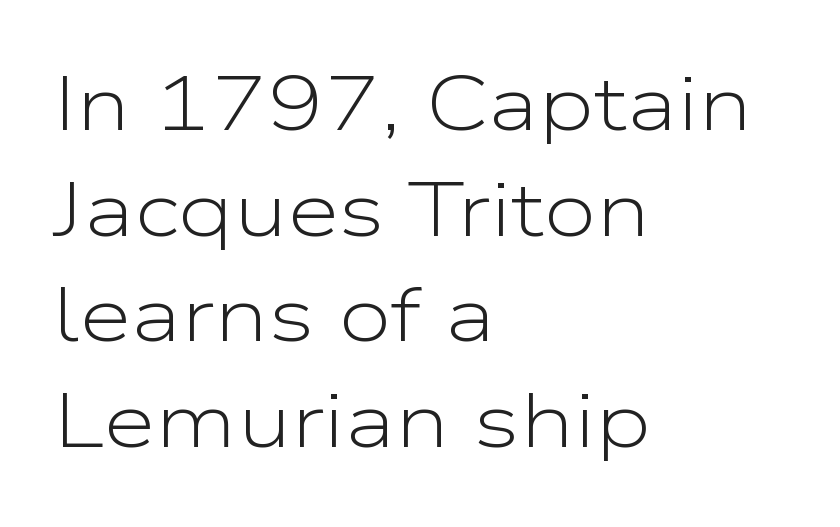
Q: Is the text bold? A: No.
Q: Is the text italic (slanted)? A: No, it is upright.
Q: Is the typeface a serif or a sans-serif typeface? A: Sans-serif.
Q: Is the text underlined? A: No.
Q: How is the paragraph aligned? A: Left-aligned.
Q: Is the spacing between letters normal or unusually wide? A: Normal.
Q: Is the spacing between lines tight, normal or loose? A: Normal.
Q: Width (condensed, normal, or wide)? A: Wide.
Q: Stroke contrast? A: Low.
Q: x-height? A: Medium.
Q: Monospaced? A: No.
